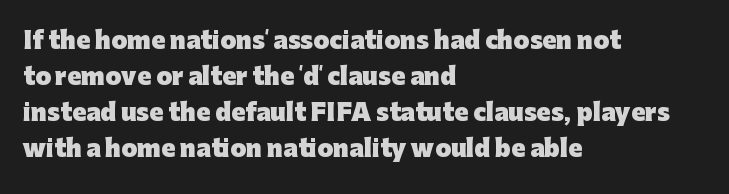
Q: Is the text bold? A: Yes.
Q: Is the text italic (slanted)? A: No, it is upright.
Q: Is the text underlined? A: No.
Q: How is the paragraph aligned? A: Left-aligned.
Q: Is the spacing between letters normal or unusually wide? A: Normal.
Q: Is the spacing between lines tight, normal or loose? A: Normal.
